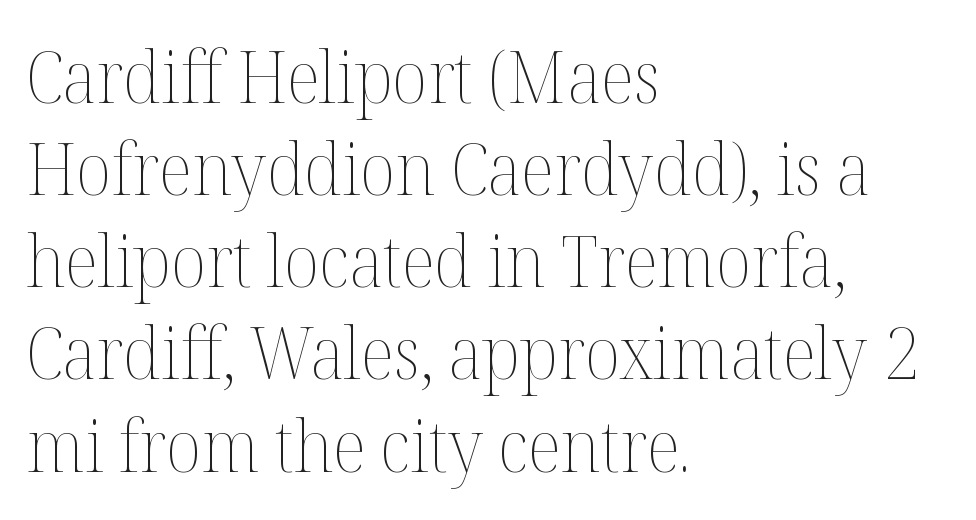
The image shows 72 px thin type, upright; set left-aligned, normal line spacing (1.28x), normal letter spacing, not underlined; medium stroke contrast and a medium x-height.
